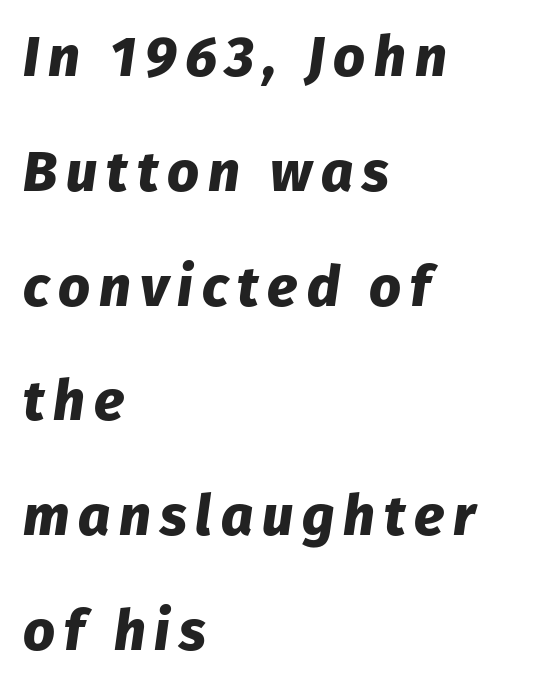
{"italic": "yes", "lean": "right", "slant_degrees": 8, "bold": "yes", "weight": "heavy", "width": "normal", "stroke_contrast": "low", "x_height": "medium", "monospaced": "no", "underline": "no", "align": "left", "line_spacing": "loose", "line_spacing_ratio": 2.05, "glyph_px": 56}
